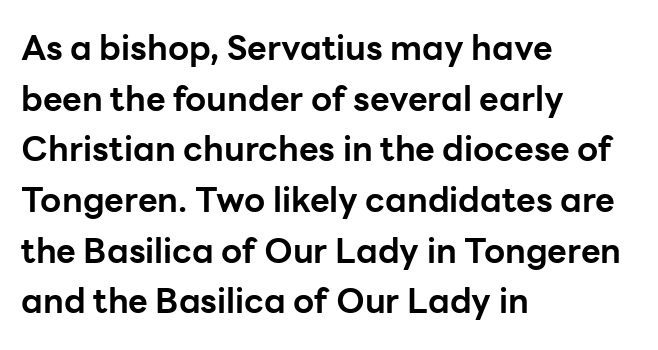
{"serif": "no", "italic": "no", "bold": "yes", "weight": "bold", "width": "normal", "stroke_contrast": "low", "x_height": "medium", "monospaced": "no", "underline": "no", "align": "left", "line_spacing": "normal", "line_spacing_ratio": 1.49, "letter_spacing": "normal", "letter_spacing_em": 0.0, "glyph_px": 34}
